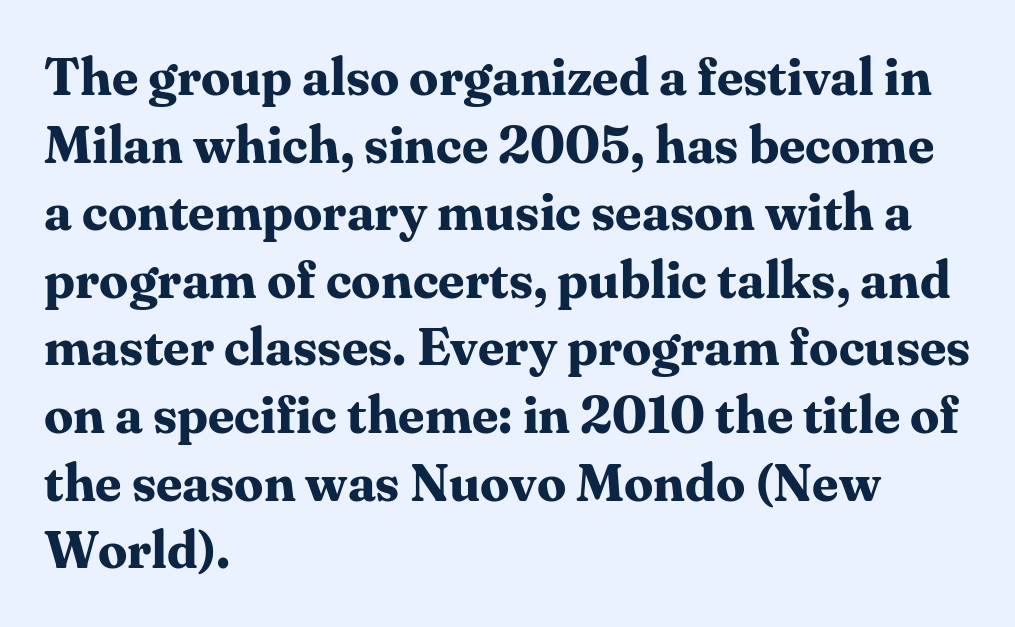
Q: Is the text bold? A: Yes.
Q: Is the text italic (slanted)? A: No, it is upright.
Q: Is the typeface a serif or a sans-serif typeface? A: Serif.
Q: Is the text underlined? A: No.
Q: How is the paragraph aligned? A: Left-aligned.
Q: Is the spacing between letters normal or unusually wide? A: Normal.
Q: Is the spacing between lines tight, normal or loose? A: Normal.
Q: Width (condensed, normal, or wide)? A: Normal.
Q: Stroke contrast? A: Medium.
Q: x-height? A: Medium.
Q: Monospaced? A: No.
